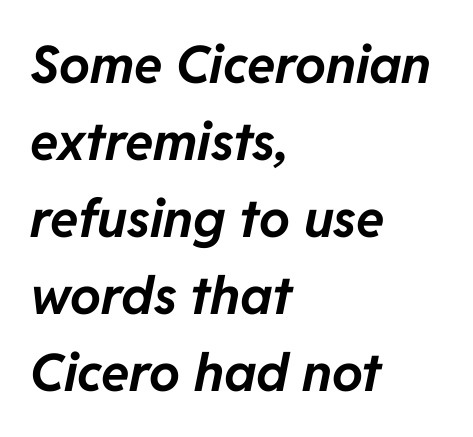
{"italic": "yes", "lean": "right", "slant_degrees": 11, "bold": "yes", "weight": "bold", "width": "normal", "stroke_contrast": "low", "x_height": "medium", "monospaced": "no", "underline": "no", "align": "left", "line_spacing": "normal", "line_spacing_ratio": 1.48, "letter_spacing": "normal", "letter_spacing_em": 0.0, "glyph_px": 52}
